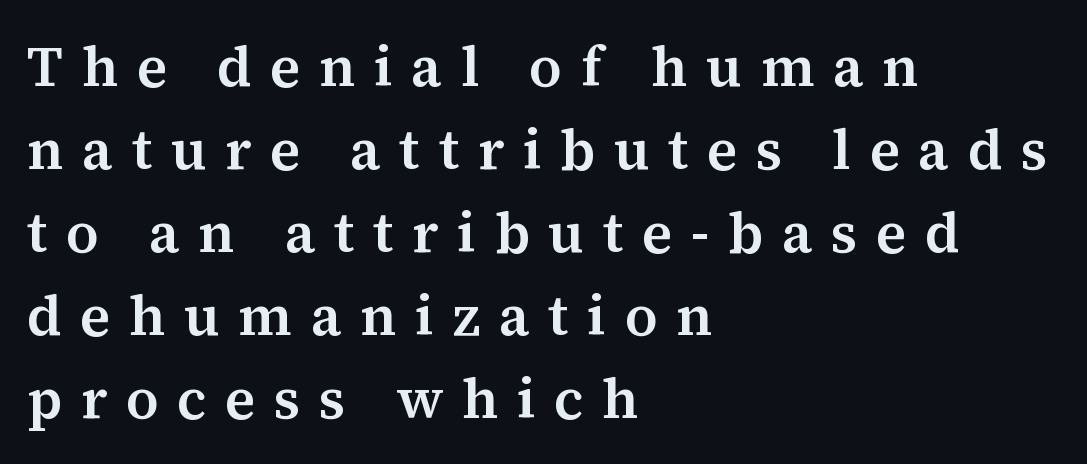
Loose tracking; the words dissolve into strings of separated letters. A typesetter would call this leading conventional body-copy spacing. Is this a fixed-width face? No — the glyphs have proportional, varying widths. Rendered with straight, roman letterforms. Bare-footed words on every line.
